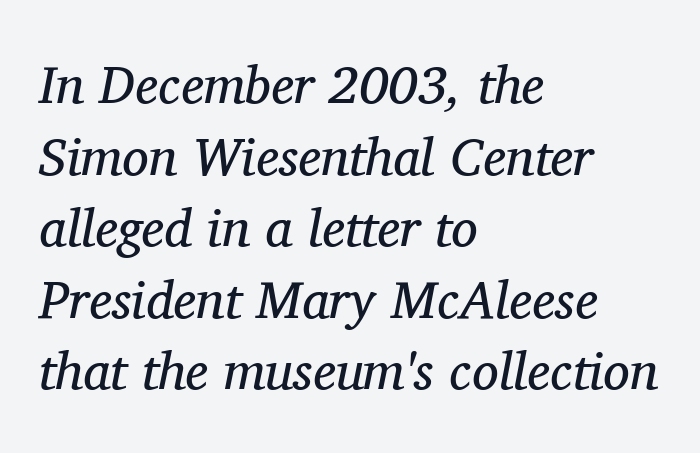
Q: Is the text bold? A: No.
Q: Is the text italic (slanted)? A: Yes, it leans right by about 11 degrees.
Q: Is the typeface a serif or a sans-serif typeface? A: Serif.
Q: Is the text underlined? A: No.
Q: How is the paragraph aligned? A: Left-aligned.
Q: Is the spacing between letters normal or unusually wide? A: Normal.
Q: Is the spacing between lines tight, normal or loose? A: Normal.
Q: Width (condensed, normal, or wide)? A: Normal.
Q: Stroke contrast? A: Medium.
Q: x-height? A: Medium.
Q: Monospaced? A: No.
